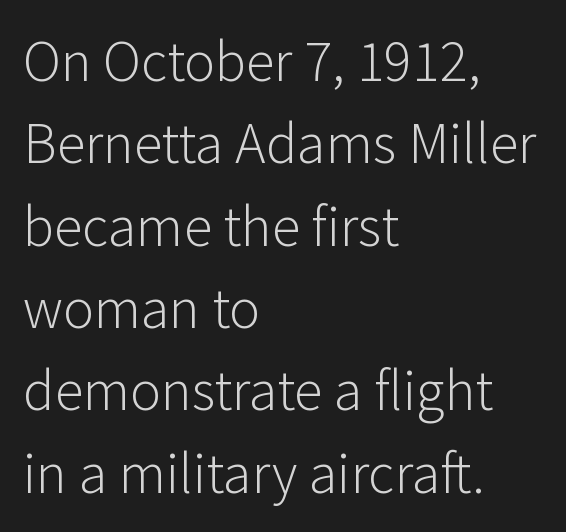
Q: Is the text bold? A: No.
Q: Is the text italic (slanted)? A: No, it is upright.
Q: Is the typeface a serif or a sans-serif typeface? A: Sans-serif.
Q: Is the text underlined? A: No.
Q: How is the paragraph aligned? A: Left-aligned.
Q: Is the spacing between letters normal or unusually wide? A: Normal.
Q: Is the spacing between lines tight, normal or loose? A: Normal.
Q: Width (condensed, normal, or wide)? A: Normal.
Q: Stroke contrast? A: Low.
Q: x-height? A: Medium.
Q: Monospaced? A: No.
